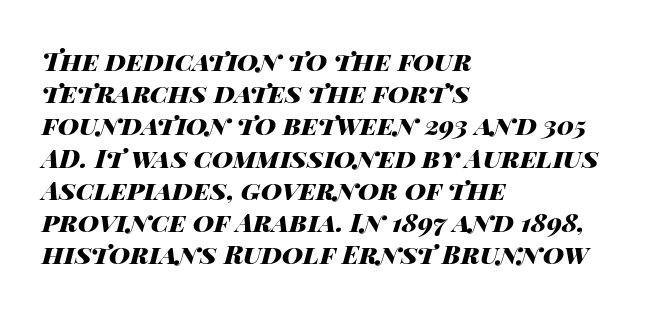
The image shows 26 px bold type, italic (leaning right); set left-aligned, line spacing 1.24x, normal letter spacing, not underlined.
